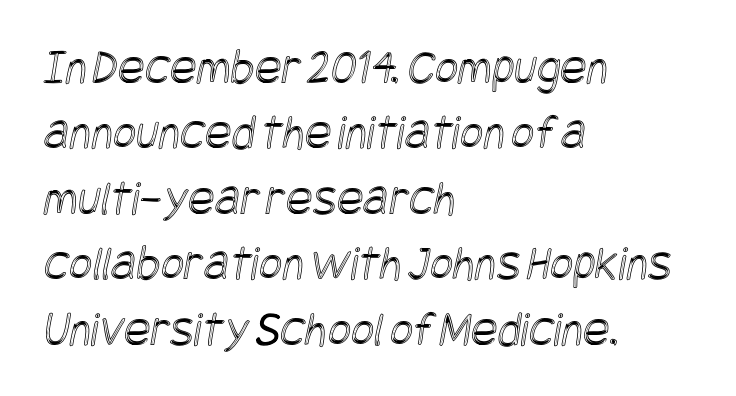
{"width": "condensed", "x_height": "large", "underline": "no", "align": "left", "line_spacing": "normal", "line_spacing_ratio": 1.31, "letter_spacing": "normal", "letter_spacing_em": 0.0, "glyph_px": 50}
